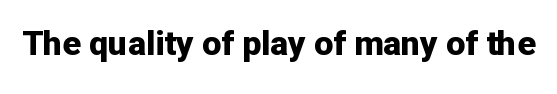
{"serif": "no", "italic": "no", "bold": "yes", "weight": "bold", "width": "normal", "stroke_contrast": "low", "x_height": "medium", "monospaced": "no", "underline": "no", "letter_spacing": "normal", "letter_spacing_em": 0.0, "glyph_px": 34}
